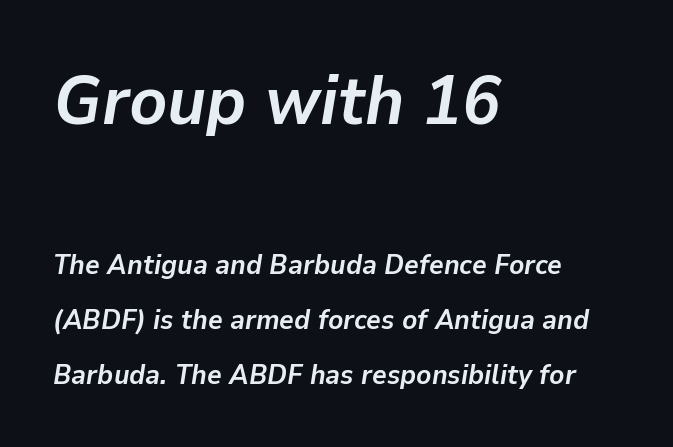
Line spacing here is loose. Has an underline been added? It has not. Caption: standard tracking, unaltered. Observe the lean: these are italic letterforms. The rag falls on the right side of this text block.
